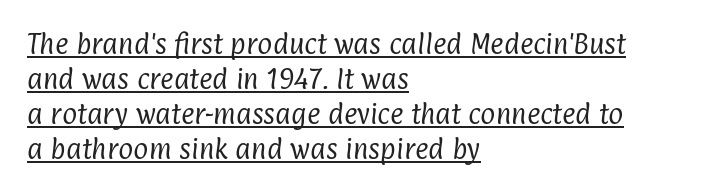
{"bold": "no", "underline": "yes", "align": "left", "line_spacing": "normal", "line_spacing_ratio": 1.52, "letter_spacing": "normal", "letter_spacing_em": 0.0, "glyph_px": 23}
